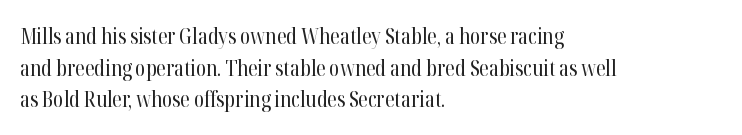
Ordinary non-slanted type is in use. Whoever set this chose a conventional vertical rhythm. Nothing unusual about the tracking: characters are spaced as the font intends. Every row of glyphs begins at an identical x-position on the left.
